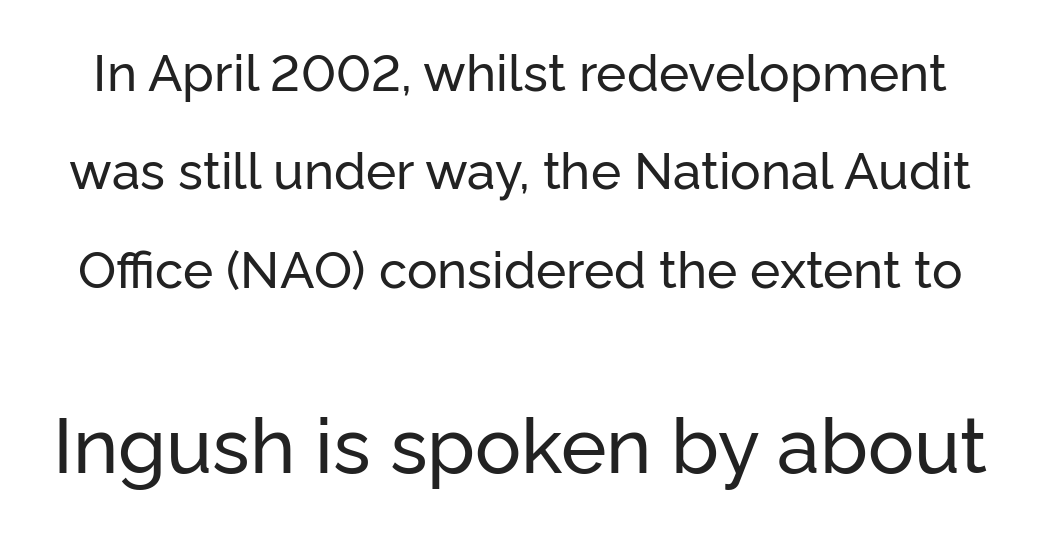
{"serif": "no", "italic": "no", "width": "normal", "stroke_contrast": "low", "x_height": "medium", "monospaced": "no", "underline": "no", "line_spacing": "loose", "line_spacing_ratio": 1.93, "letter_spacing": "normal", "letter_spacing_em": 0.0, "larger_block": "second", "size_ratio": 1.51, "glyph_px": 77}
